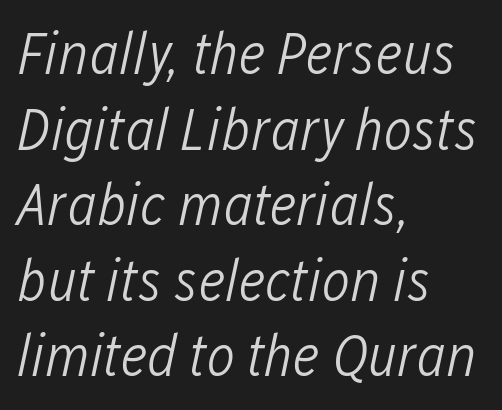
{"italic": "yes", "lean": "right", "slant_degrees": 12, "bold": "no", "weight": "light", "width": "condensed", "stroke_contrast": "low", "x_height": "medium", "monospaced": "no", "underline": "no", "align": "left", "line_spacing": "normal", "line_spacing_ratio": 1.26, "letter_spacing": "normal", "letter_spacing_em": 0.0, "glyph_px": 60}
